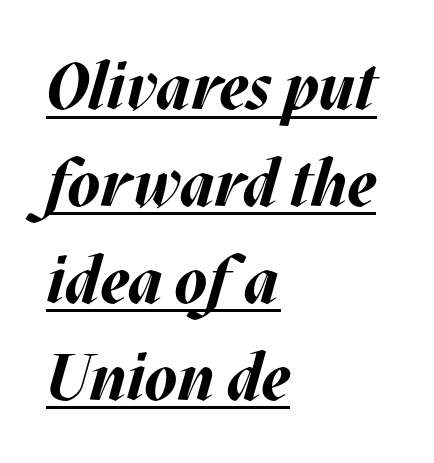
{"italic": "yes", "lean": "right", "slant_degrees": 17, "bold": "yes", "weight": "bold", "width": "normal", "stroke_contrast": "medium", "x_height": "large", "monospaced": "no", "underline": "yes", "align": "left", "line_spacing": "normal", "line_spacing_ratio": 1.49, "letter_spacing": "normal", "letter_spacing_em": 0.0, "glyph_px": 65}
